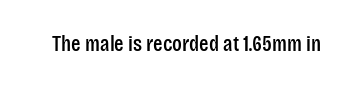
The image shows 22 px text type, upright; set normal letter spacing, not underlined.
